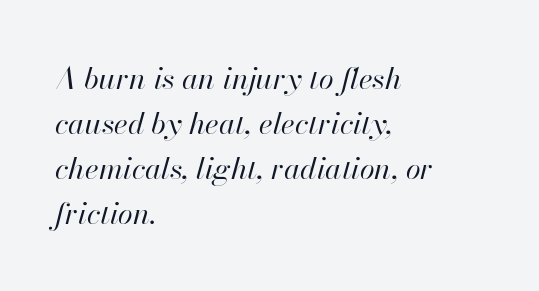
Q: Is the text bold? A: No.
Q: Is the text italic (slanted)? A: Yes, it leans right by about 13 degrees.
Q: Is the text underlined? A: No.
Q: How is the paragraph aligned? A: Left-aligned.
Q: Is the spacing between letters normal or unusually wide? A: Normal.
Q: Is the spacing between lines tight, normal or loose? A: Normal.
Q: Width (condensed, normal, or wide)? A: Normal.
Q: Stroke contrast? A: High.
Q: x-height? A: Small.
Q: Monospaced? A: No.
